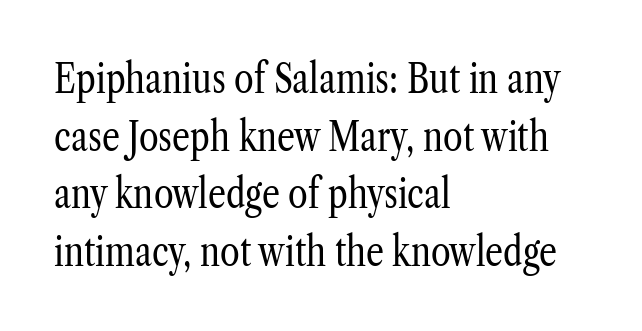
Inter-character spacing is left at the font's built-in metrics. No heavy texture on the line: the type isn't bold. In CSS terms this would be text-align: left. Type without underlining.
